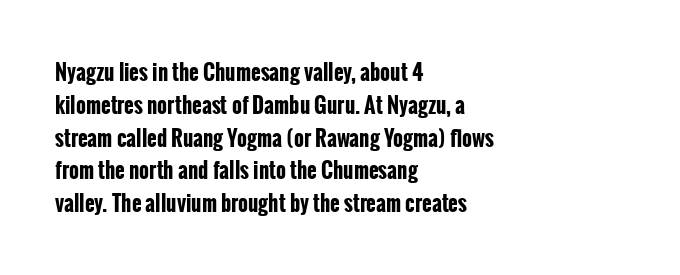
The image shows 21 px bold type, upright; set left-aligned, normal line spacing (1.56x), normal letter spacing, not underlined.
